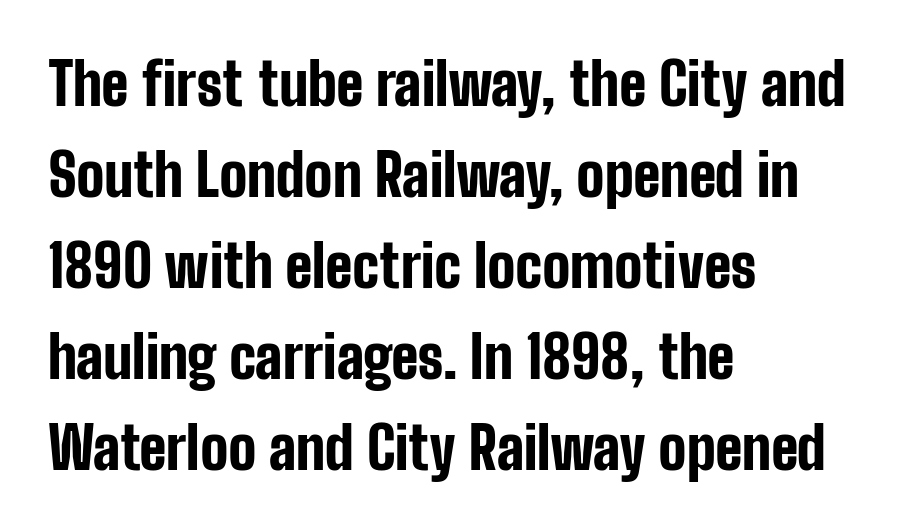
{"serif": "no", "italic": "no", "bold": "yes", "weight": "bold", "width": "condensed", "stroke_contrast": "low", "x_height": "medium", "monospaced": "no", "underline": "no", "align": "left", "line_spacing": "normal", "line_spacing_ratio": 1.57, "letter_spacing": "normal", "letter_spacing_em": 0.0, "glyph_px": 58}
